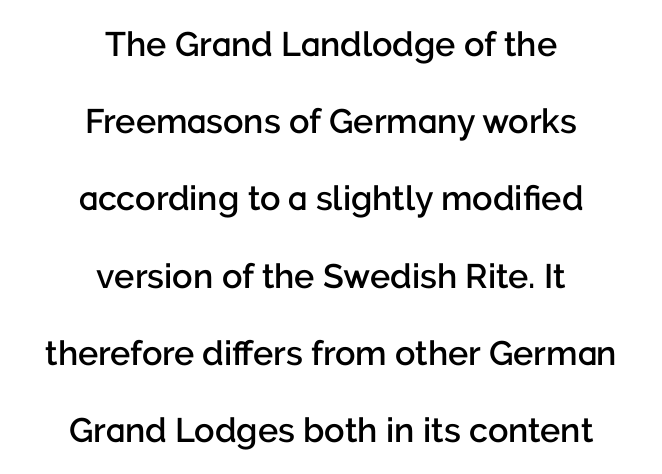
{"serif": "no", "italic": "no", "bold": "semi", "weight": "semibold", "width": "normal", "stroke_contrast": "low", "x_height": "medium", "monospaced": "no", "underline": "no", "align": "center", "line_spacing": "loose", "line_spacing_ratio": 2.27, "letter_spacing": "normal", "letter_spacing_em": 0.0, "glyph_px": 34}
